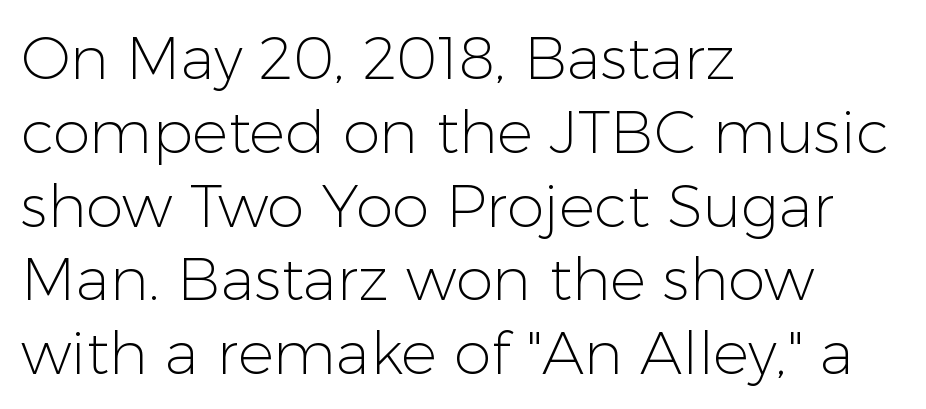
Q: Is the text bold? A: No.
Q: Is the text italic (slanted)? A: No, it is upright.
Q: Is the typeface a serif or a sans-serif typeface? A: Sans-serif.
Q: Is the text underlined? A: No.
Q: How is the paragraph aligned? A: Left-aligned.
Q: Is the spacing between letters normal or unusually wide? A: Normal.
Q: Width (condensed, normal, or wide)? A: Normal.
Q: Stroke contrast? A: Low.
Q: x-height? A: Medium.
Q: Monospaced? A: No.
